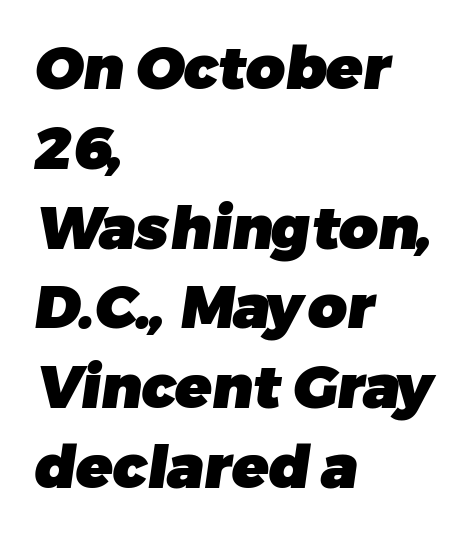
Q: Is the text bold? A: Yes.
Q: Is the typeface a serif or a sans-serif typeface? A: Sans-serif.
Q: Is the text underlined? A: No.
Q: How is the paragraph aligned? A: Left-aligned.
Q: Is the spacing between letters normal or unusually wide? A: Normal.
Q: Is the spacing between lines tight, normal or loose? A: Normal.
Q: Width (condensed, normal, or wide)? A: Normal.
Q: Stroke contrast? A: Low.
Q: x-height? A: Medium.
Q: Monospaced? A: No.
